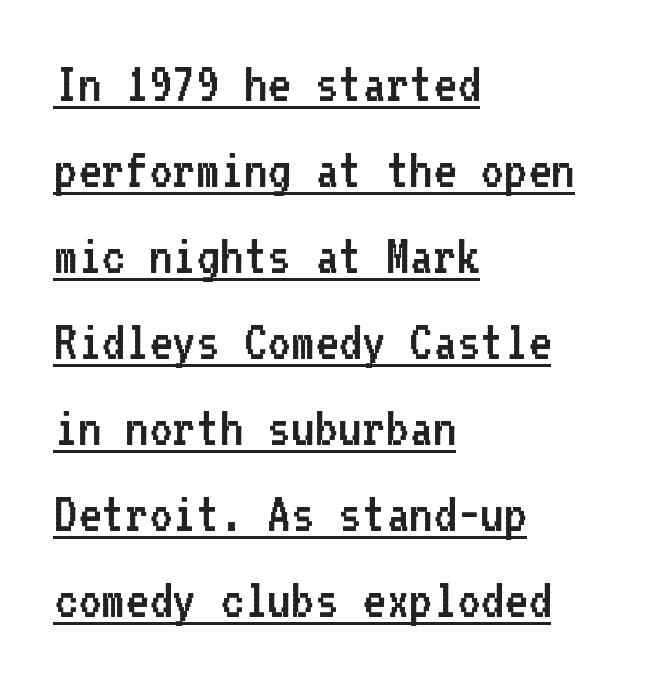
The image shows 57 px regular-weight sans-serif type, upright, monospaced; set left-aligned, normal line spacing (1.51x), normal letter spacing, underlined; low stroke contrast and a medium x-height.
